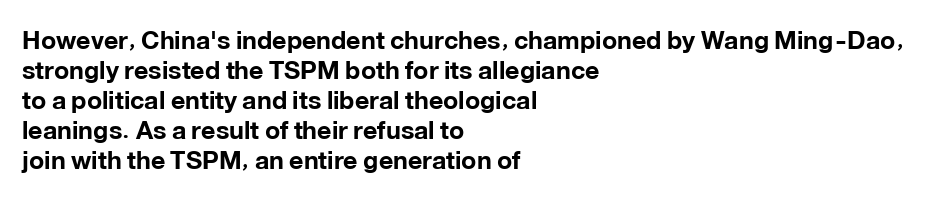
{"italic": "no", "bold": "yes", "underline": "no", "align": "left", "line_spacing_ratio": 1.2, "letter_spacing": "normal", "letter_spacing_em": 0.0, "glyph_px": 25}
